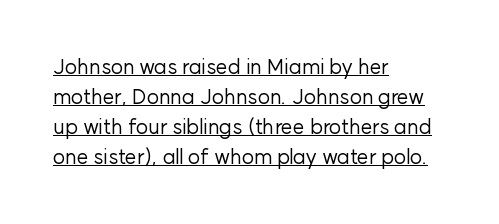
A light-to-regular cut is what we see here. This sample uses an upright cut, with every glyph sitting square on the baseline. The passage shown stacks its lines at a standard gap. Each line starts at the same left margin while the right side varies. The glyphs are accompanied by a horizontal stroke just below them. These lines keep a tight, regular rhythm from letter to letter.
